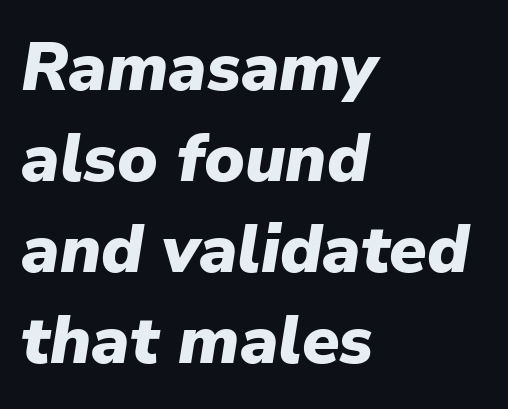
The image shows 68 px heavy type, italic (leaning right); set left-aligned, normal line spacing (1.34x), normal letter spacing, not underlined; low stroke contrast and a medium x-height.
